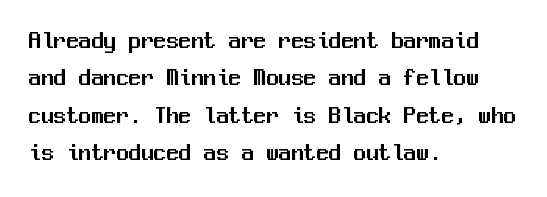
The image shows 25 px text type, upright; set left-aligned, normal line spacing (1.5x), normal letter spacing, not underlined.
